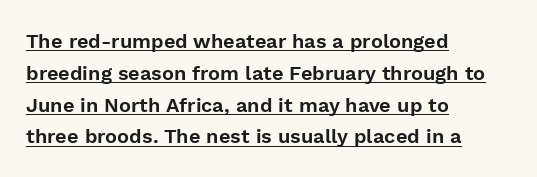
The image shows 20 px text type, upright; set left-aligned, normal line spacing (1.59x), normal letter spacing, underlined.
